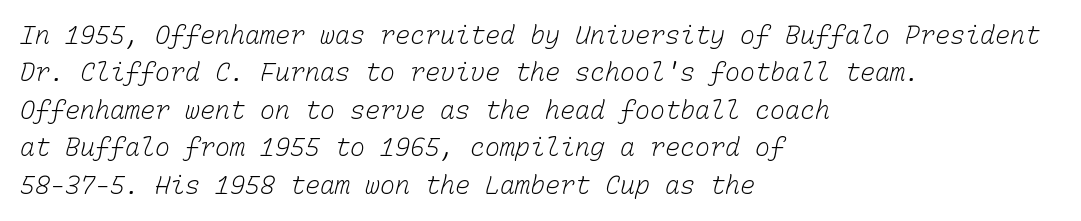
The image shows 25 px text type; set left-aligned, normal line spacing (1.5x), normal letter spacing, not underlined.
